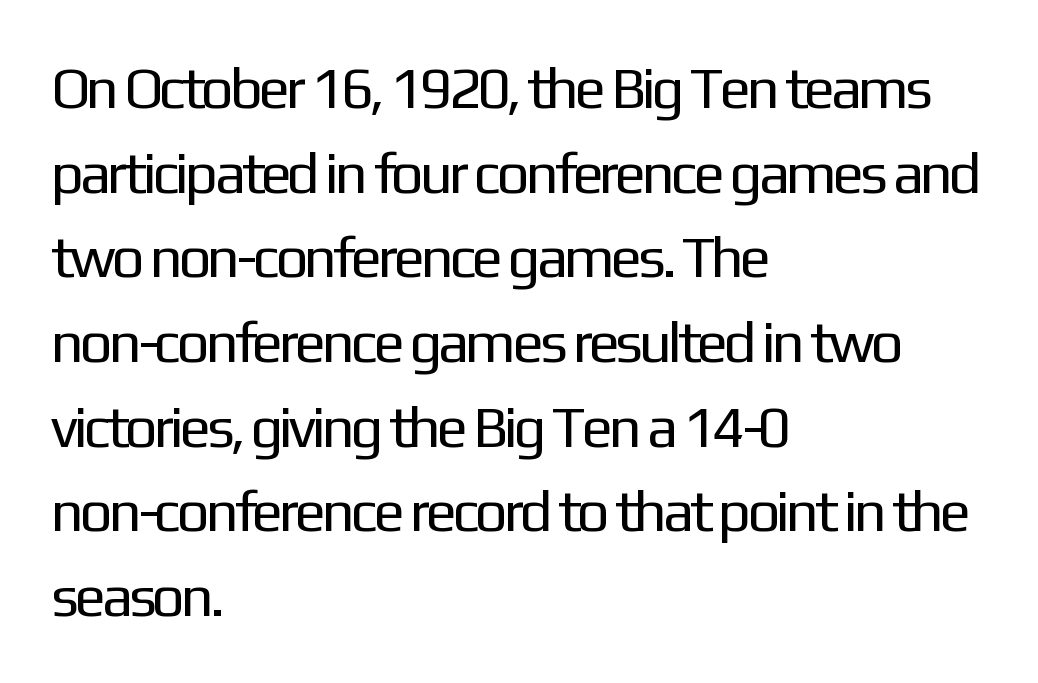
The image shows 58 px regular-weight sans-serif type, upright; set left-aligned, normal line spacing (1.46x), normal letter spacing, not underlined; low stroke contrast and a medium x-height.
